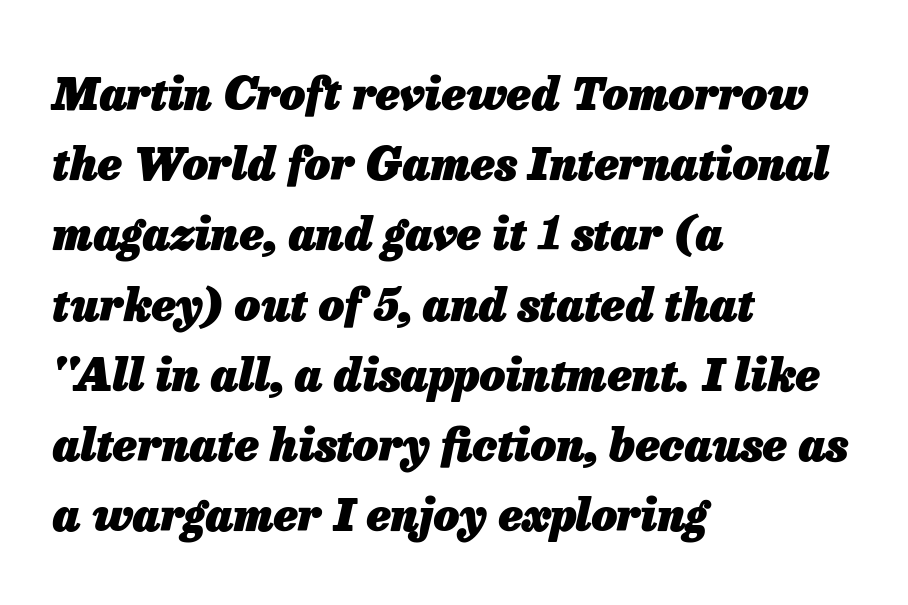
The image shows 45 px heavy type, italic (leaning right); set left-aligned, normal line spacing (1.56x), normal letter spacing, not underlined; low stroke contrast and a medium x-height.
